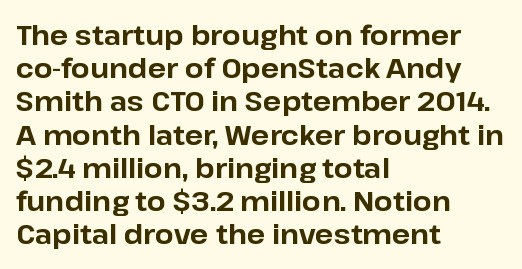
The image shows 27 px bold type, upright; set left-aligned, line spacing 1.23x, normal letter spacing, not underlined.
